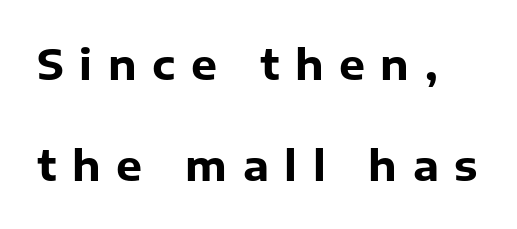
The image shows 41 px heavy sans-serif type, upright; set loose line spacing (2.47x), unusually wide letter spacing (+0.38 em), not underlined; low stroke contrast and a medium x-height.
